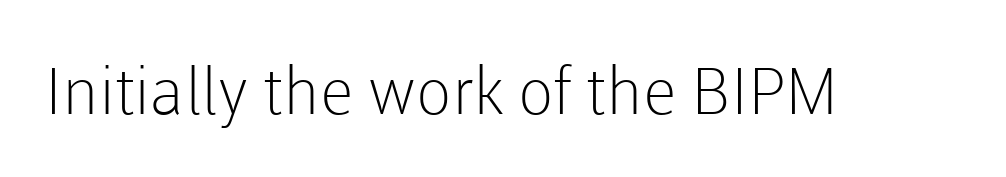
{"serif": "no", "italic": "no", "bold": "no", "weight": "light", "width": "normal", "stroke_contrast": "low", "x_height": "medium", "monospaced": "no", "underline": "no", "letter_spacing": "normal", "letter_spacing_em": 0.0, "glyph_px": 65}
